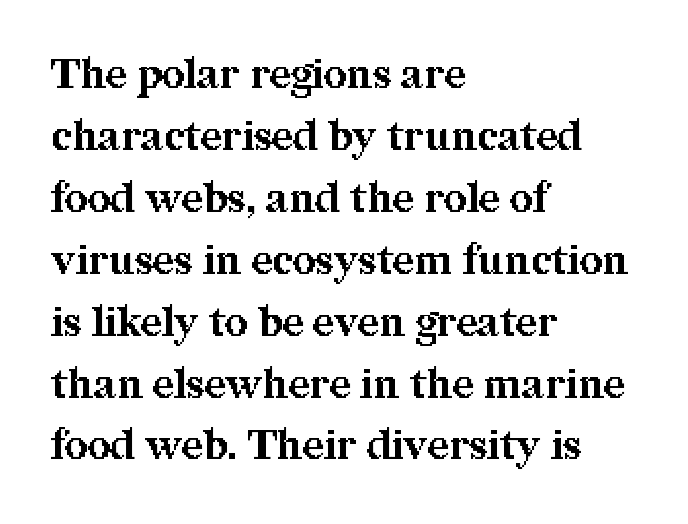
The text block is weighted toward the left margin, trailing off unevenly rightward. The specimen omits any rule beneath the text block's lines. The sample has been set heavy, in full bold. Whoever set this chose a conventional vertical rhythm. Letter spacing: default. Think of a printed novel: that variable character pitch is what you see here.
